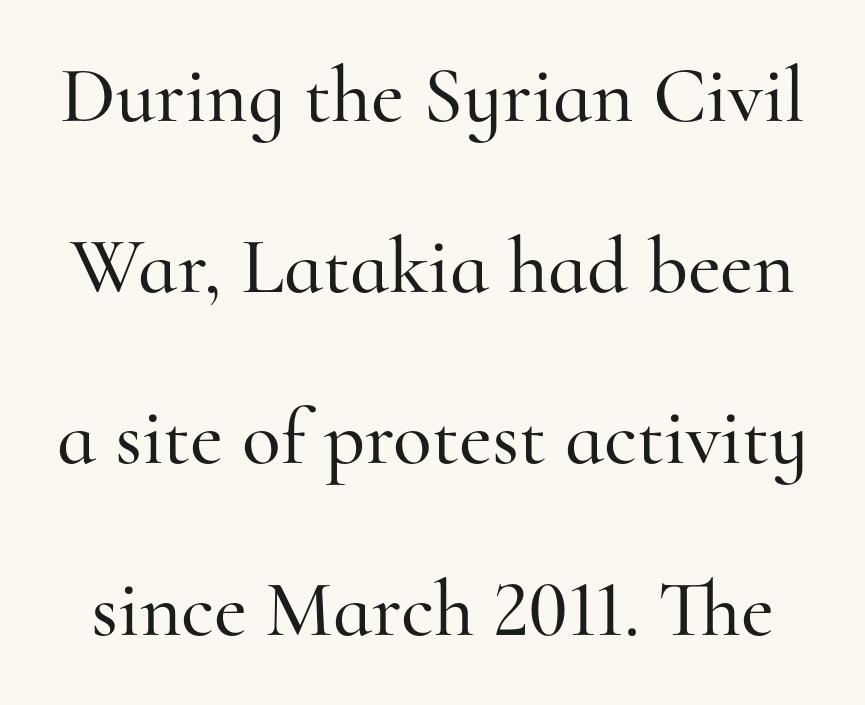
If you measured baseline to baseline, you'd find a long distance. The letters advance in unequal steps, a hallmark of proportional type. Type style note: has serifs. Unlike italic type, these characters show no tilt at all. Check under the words: just untouched page. Students, note that the glyphs here touch the page at normal intervals.
